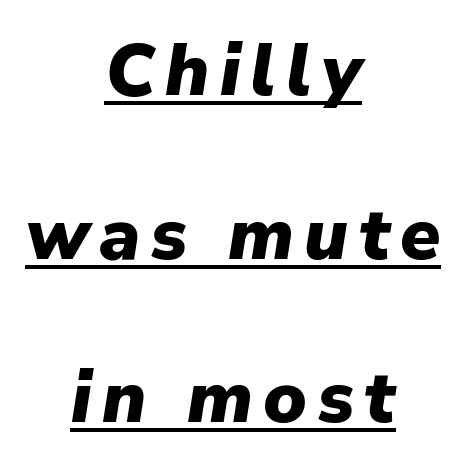
The image shows 73 px heavy type, italic (leaning right); set centered, loose line spacing (2.24x), underlined; low stroke contrast and a medium x-height.
